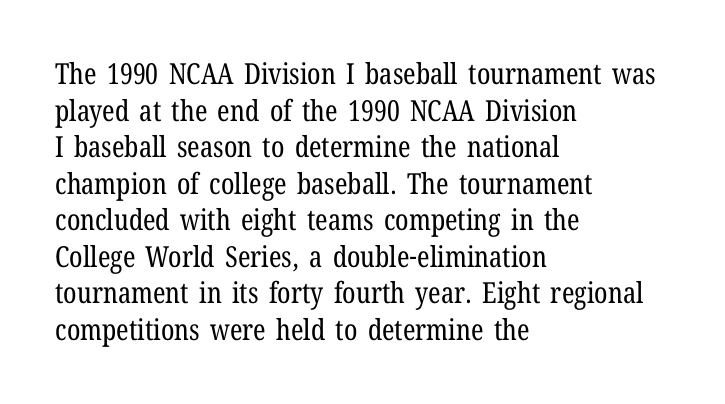
Q: Is the text bold? A: No.
Q: Is the text italic (slanted)? A: No, it is upright.
Q: Is the typeface a serif or a sans-serif typeface? A: Serif.
Q: Is the text underlined? A: No.
Q: How is the paragraph aligned? A: Left-aligned.
Q: Is the spacing between letters normal or unusually wide? A: Normal.
Q: Is the spacing between lines tight, normal or loose? A: Normal.
Q: Width (condensed, normal, or wide)? A: Condensed.
Q: Stroke contrast? A: Low.
Q: x-height? A: Medium.
Q: Monospaced? A: No.
